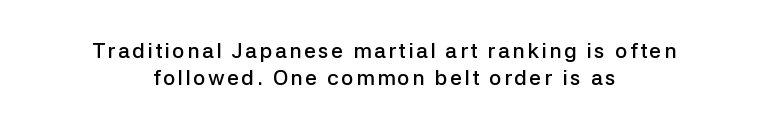
{"italic": "no", "bold": "semi", "underline": "no", "align": "center", "line_spacing": "normal", "line_spacing_ratio": 1.28, "glyph_px": 21}
